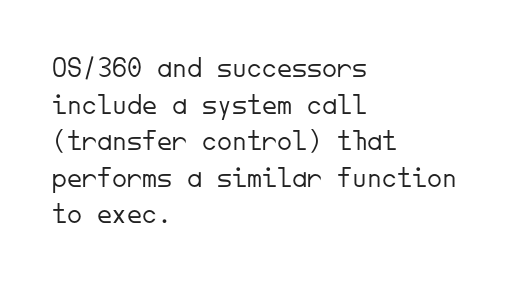
Q: Is the text bold? A: No.
Q: Is the text italic (slanted)? A: No, it is upright.
Q: Is the typeface a serif or a sans-serif typeface? A: Sans-serif.
Q: Is the text underlined? A: No.
Q: How is the paragraph aligned? A: Left-aligned.
Q: Is the spacing between letters normal or unusually wide? A: Normal.
Q: Width (condensed, normal, or wide)? A: Normal.
Q: Stroke contrast? A: Low.
Q: x-height? A: Small.
Q: Monospaced? A: Yes.
